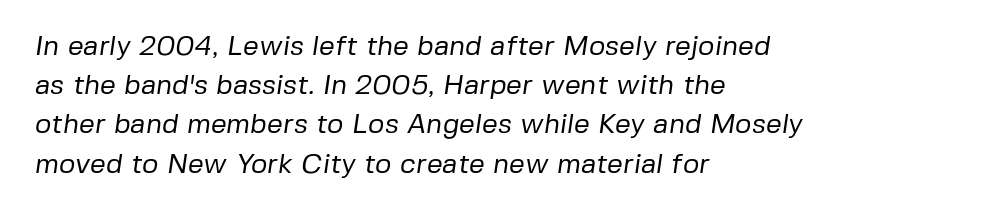
{"serif": "no", "bold": "no", "weight": "regular", "width": "normal", "stroke_contrast": "low", "x_height": "medium", "monospaced": "no", "underline": "no", "align": "left", "line_spacing": "normal", "line_spacing_ratio": 1.4, "letter_spacing": "normal", "letter_spacing_em": 0.0, "glyph_px": 28}
